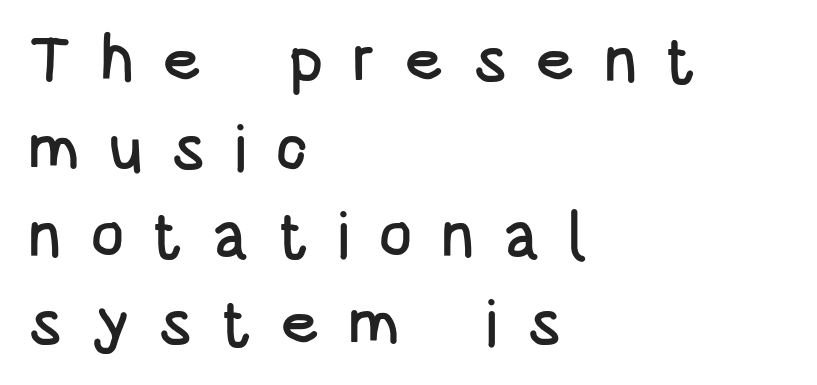
{"serif": "no", "italic": "no", "width": "condensed", "stroke_contrast": "low", "x_height": "large", "monospaced": "no", "underline": "no", "align": "left", "line_spacing": "normal", "line_spacing_ratio": 1.37, "letter_spacing": "wide", "letter_spacing_em": 0.44, "glyph_px": 64}
